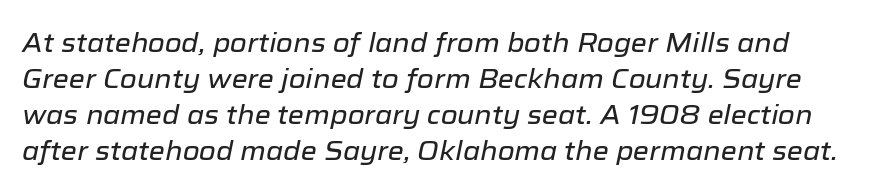
Q: Is the text italic (slanted)? A: Yes, it leans right by about 12 degrees.
Q: Is the text underlined? A: No.
Q: Is the spacing between letters normal or unusually wide? A: Normal.
Q: Is the spacing between lines tight, normal or loose? A: Normal.
